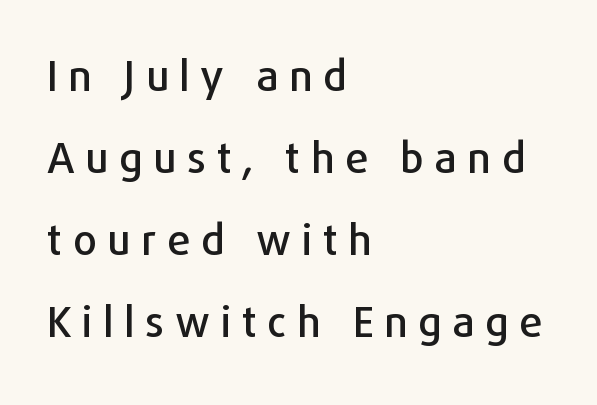
{"serif": "no", "italic": "no", "width": "normal", "stroke_contrast": "low", "x_height": "medium", "monospaced": "no", "underline": "no", "align": "left", "line_spacing": "loose", "line_spacing_ratio": 1.95, "letter_spacing": "wide", "letter_spacing_em": 0.25, "glyph_px": 42}
